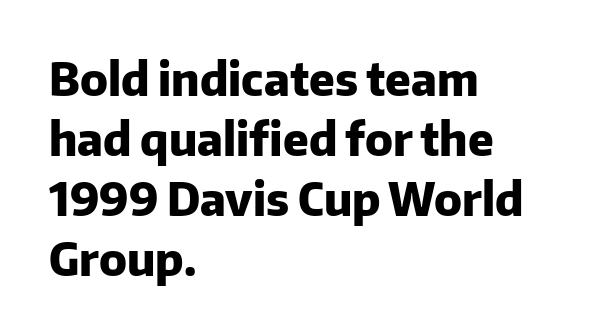
The image shows 45 px heavy sans-serif type, upright; set left-aligned, normal line spacing (1.33x), normal letter spacing, not underlined; low stroke contrast and a medium x-height.
